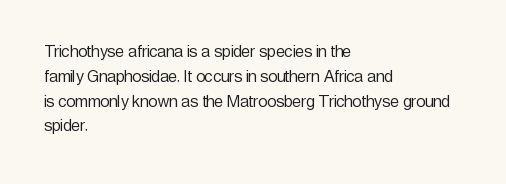
{"italic": "no", "bold": "no", "underline": "no", "align": "left", "line_spacing_ratio": 1.24, "letter_spacing": "normal", "letter_spacing_em": 0.0, "glyph_px": 20}
